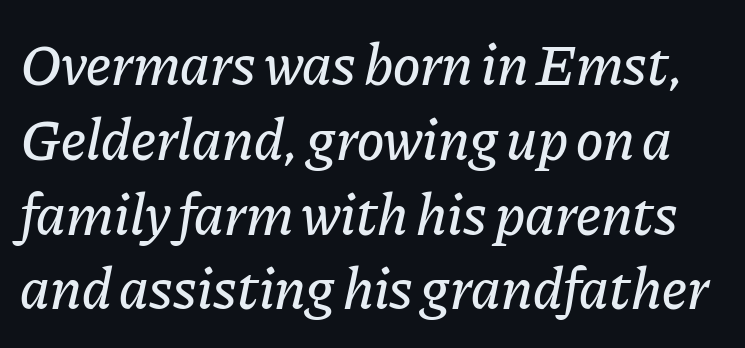
The image shows 58 px text type, italic (leaning right); set normal line spacing (1.29x), normal letter spacing, not underlined; low stroke contrast and a medium x-height.
